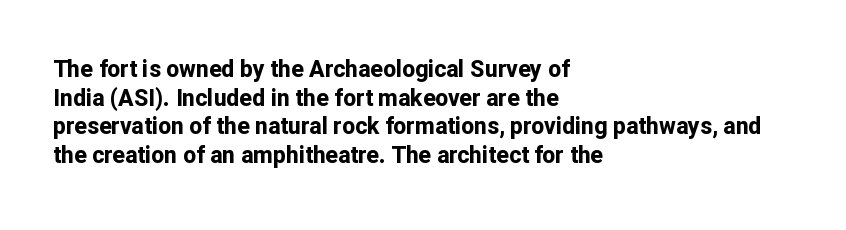
{"italic": "no", "bold": "yes", "underline": "no", "align": "left", "line_spacing": "normal", "line_spacing_ratio": 1.25, "letter_spacing": "normal", "letter_spacing_em": 0.0, "glyph_px": 23}
